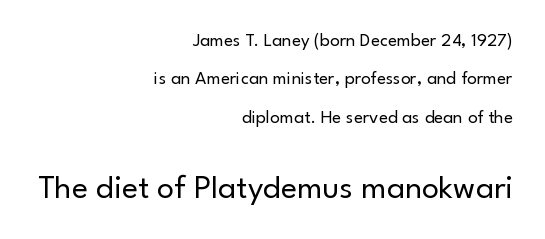
Q: Is the text bold? A: No.
Q: Is the text italic (slanted)? A: No, it is upright.
Q: Is the typeface a serif or a sans-serif typeface? A: Sans-serif.
Q: Is the text underlined? A: No.
Q: How is the paragraph aligned? A: Right-aligned.
Q: Is the spacing between letters normal or unusually wide? A: Normal.
Q: Is the spacing between lines tight, normal or loose? A: Loose.
Q: Which block of text is set in a larger size, the first (top) or the second (bottom)? A: The second (bottom) one.
Q: Width (condensed, normal, or wide)? A: Normal.
Q: Stroke contrast? A: Low.
Q: x-height? A: Small.
Q: Monospaced? A: No.
